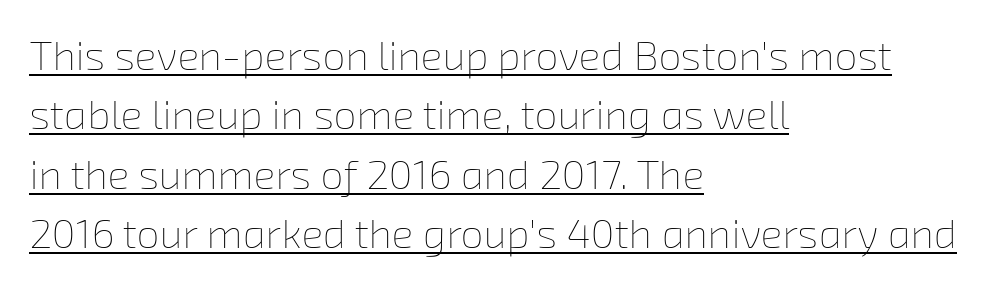
Q: Is the text bold? A: No.
Q: Is the text underlined? A: Yes.
Q: How is the paragraph aligned? A: Left-aligned.
Q: Is the spacing between letters normal or unusually wide? A: Normal.
Q: Is the spacing between lines tight, normal or loose? A: Normal.
Q: Width (condensed, normal, or wide)? A: Normal.
Q: Stroke contrast? A: Low.
Q: x-height? A: Medium.
Q: Monospaced? A: No.
